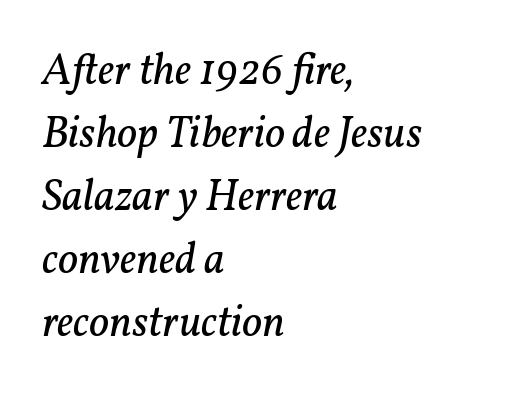
Q: Is the text bold? A: No.
Q: Is the text italic (slanted)? A: Yes, it leans right by about 11 degrees.
Q: Is the typeface a serif or a sans-serif typeface? A: Serif.
Q: Is the text underlined? A: No.
Q: How is the paragraph aligned? A: Left-aligned.
Q: Is the spacing between letters normal or unusually wide? A: Normal.
Q: Is the spacing between lines tight, normal or loose? A: Normal.
Q: Width (condensed, normal, or wide)? A: Normal.
Q: Stroke contrast? A: Low.
Q: x-height? A: Medium.
Q: Monospaced? A: No.
